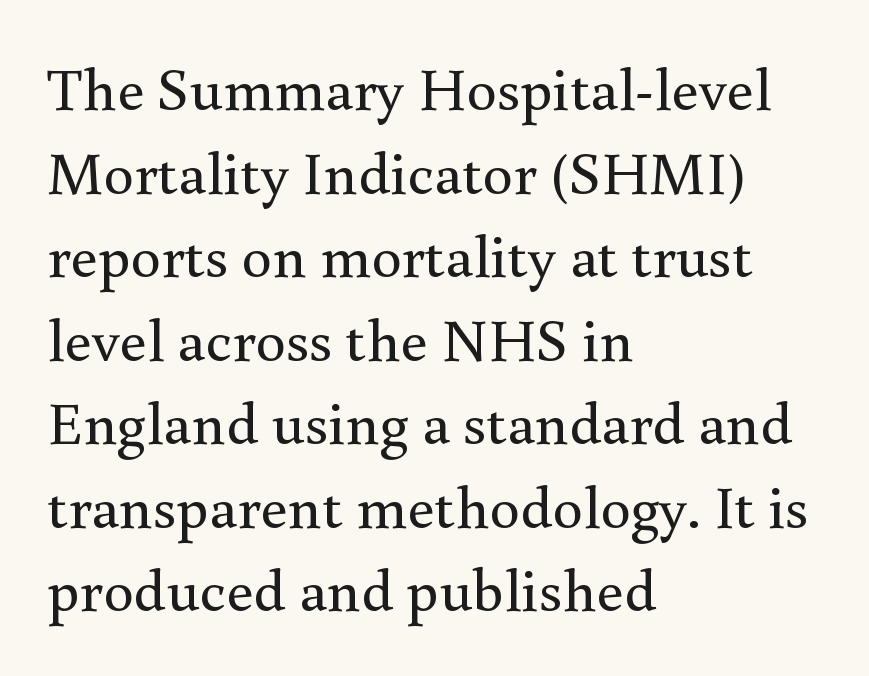
The image shows 61 px regular-weight serif type, upright; set left-aligned, normal line spacing (1.37x), normal letter spacing, not underlined; a small x-height.
